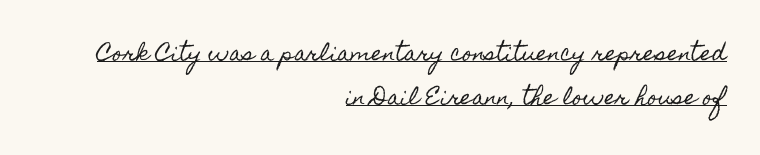
Casual observation: everything's shoved over to the right. The lines are spread far apart with generous leading. Inter-character spacing is left at the font's built-in metrics. Like a heading marked for emphasis, these lines bear an underscore.
